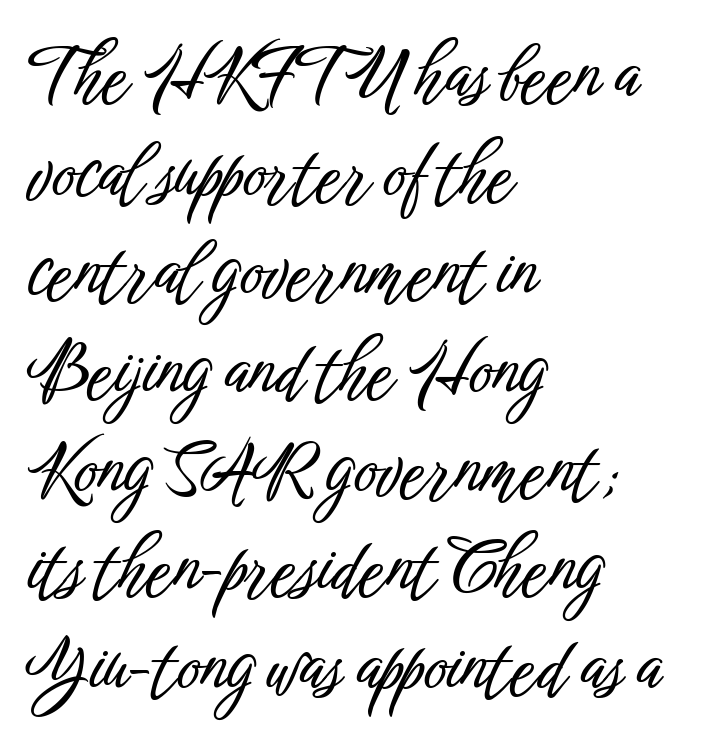
Q: Is the text italic (slanted)? A: Yes.
Q: Is the typeface a serif or a sans-serif typeface? A: Sans-serif.
Q: Is the text underlined? A: No.
Q: How is the paragraph aligned? A: Left-aligned.
Q: Is the spacing between letters normal or unusually wide? A: Normal.
Q: Is the spacing between lines tight, normal or loose? A: Normal.
Q: Width (condensed, normal, or wide)? A: Condensed.
Q: Stroke contrast? A: Low.
Q: x-height? A: Medium.
Q: Monospaced? A: No.
